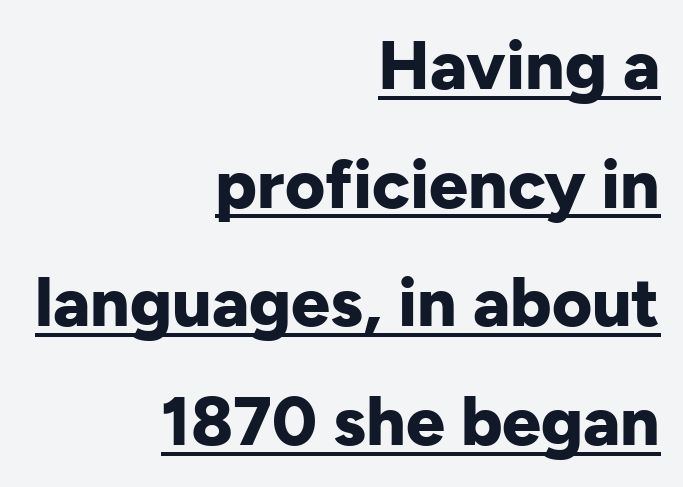
Q: Is the text bold? A: Yes.
Q: Is the text italic (slanted)? A: No, it is upright.
Q: Is the typeface a serif or a sans-serif typeface? A: Sans-serif.
Q: Is the text underlined? A: Yes.
Q: How is the paragraph aligned? A: Right-aligned.
Q: Is the spacing between letters normal or unusually wide? A: Normal.
Q: Width (condensed, normal, or wide)? A: Normal.
Q: Stroke contrast? A: Low.
Q: x-height? A: Medium.
Q: Monospaced? A: No.
